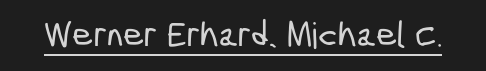
Q: Is the typeface a serif or a sans-serif typeface? A: Sans-serif.
Q: Is the text underlined? A: Yes.
Q: Is the spacing between letters normal or unusually wide? A: Normal.
Q: Width (condensed, normal, or wide)? A: Condensed.
Q: Stroke contrast? A: Low.
Q: x-height? A: Medium.
Q: Monospaced? A: No.
